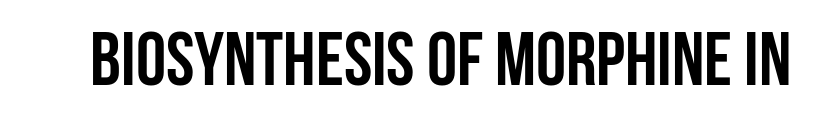
The image shows 76 px semibold, condensed sans-serif type, upright; set normal letter spacing, not underlined; low stroke contrast and a large x-height.
